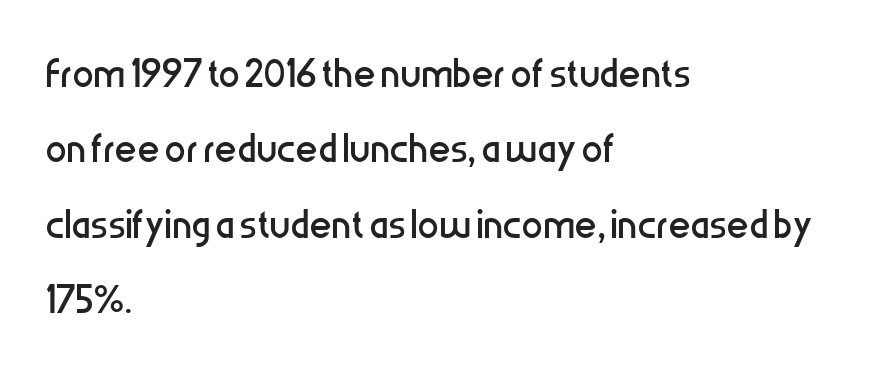
Q: Is the text bold? A: No.
Q: Is the text italic (slanted)? A: No, it is upright.
Q: Is the typeface a serif or a sans-serif typeface? A: Sans-serif.
Q: Is the text underlined? A: No.
Q: How is the paragraph aligned? A: Left-aligned.
Q: Is the spacing between letters normal or unusually wide? A: Normal.
Q: Is the spacing between lines tight, normal or loose? A: Normal.
Q: Width (condensed, normal, or wide)? A: Condensed.
Q: Stroke contrast? A: Low.
Q: x-height? A: Medium.
Q: Monospaced? A: No.
